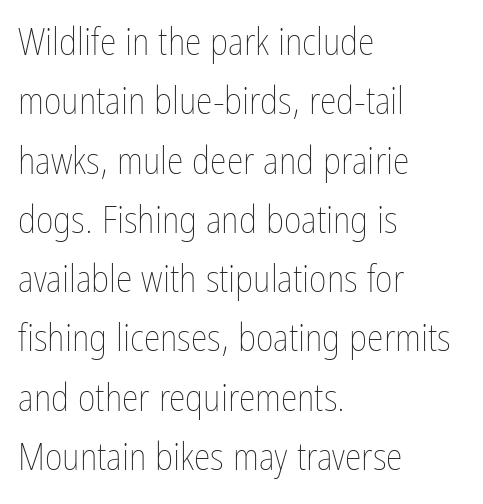
The image shows 38 px thin, condensed type, upright; set left-aligned, normal line spacing (1.56x), normal letter spacing, not underlined; low stroke contrast and a medium x-height.
